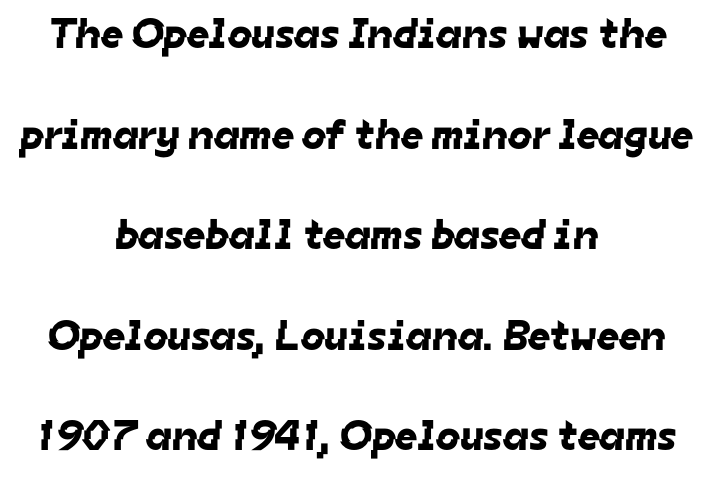
A typesetter would label this face a sans. Tracking here is standard; glyphs follow each other at the usual distance. Horizontal alignment here is central, giving a formal, balanced look. These lines stand farther apart than default settings would place them. Think of a printed novel: that variable character pitch is what you see here.
